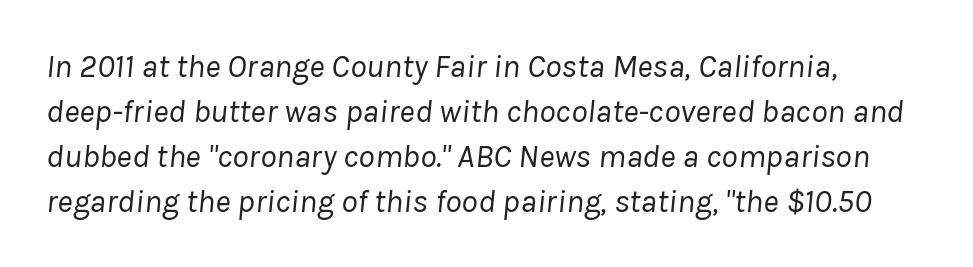
Nothing unusual about the tracking: characters are spaced as the font intends. Here the designer chose a conventional face with non-uniform glyph widths. The vertical gap from one line to the next is medium. The typography opts for an oblique posture over an upright one.
